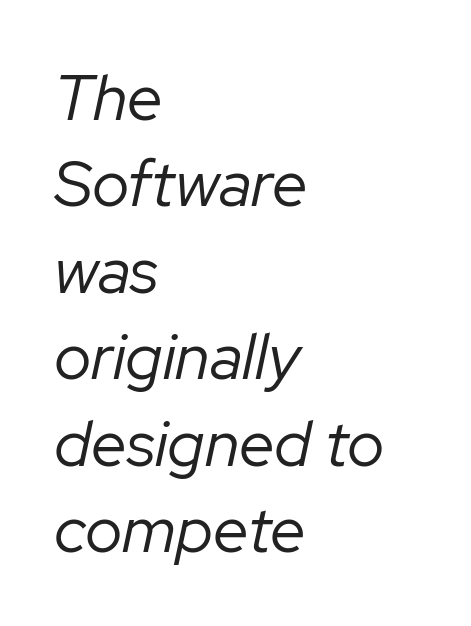
{"italic": "yes", "lean": "right", "slant_degrees": 12, "bold": "no", "weight": "regular", "width": "normal", "stroke_contrast": "low", "x_height": "medium", "monospaced": "no", "underline": "no", "align": "left", "line_spacing": "normal", "line_spacing_ratio": 1.35, "letter_spacing": "normal", "letter_spacing_em": 0.0, "glyph_px": 64}
